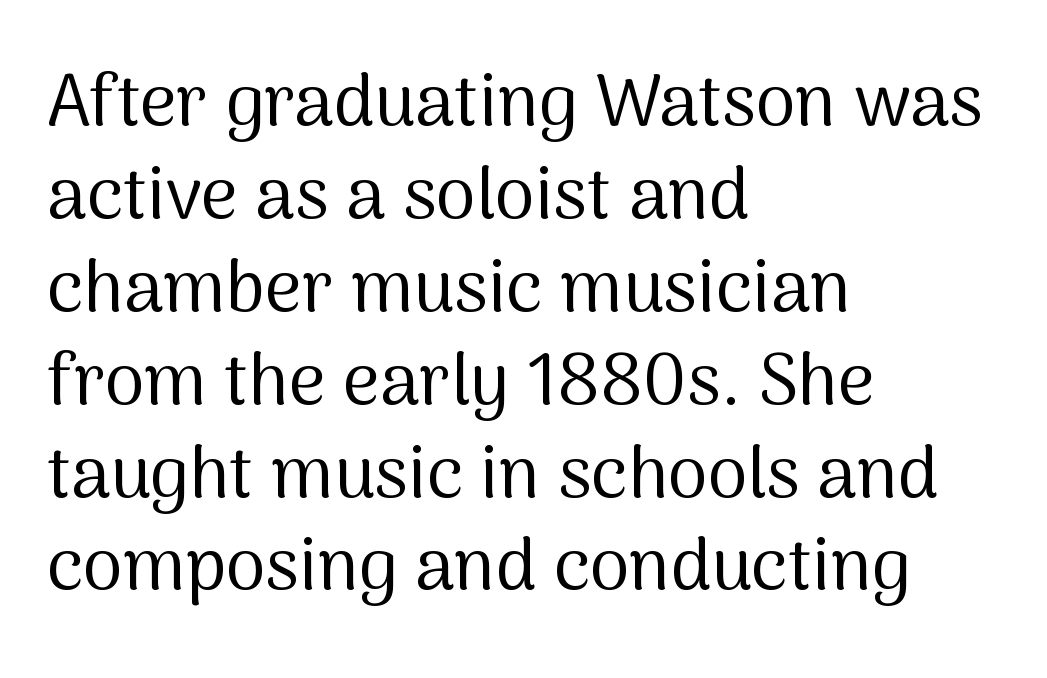
Only glyphs here, with clear space below each row. The type is set solid horizontally, with unmodified tracking. Normally led — the rows are evenly, conventionally spaced. This rendering employs a face without finishing strokes, i.e., a sans-serif. Upright lettering throughout.
